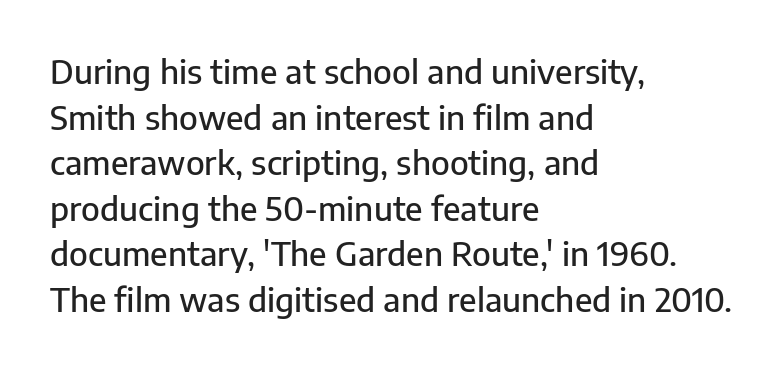
Q: Is the text italic (slanted)? A: No, it is upright.
Q: Is the typeface a serif or a sans-serif typeface? A: Sans-serif.
Q: Is the text underlined? A: No.
Q: How is the paragraph aligned? A: Left-aligned.
Q: Is the spacing between letters normal or unusually wide? A: Normal.
Q: Is the spacing between lines tight, normal or loose? A: Normal.
Q: Width (condensed, normal, or wide)? A: Normal.
Q: Stroke contrast? A: Low.
Q: x-height? A: Medium.
Q: Monospaced? A: No.
